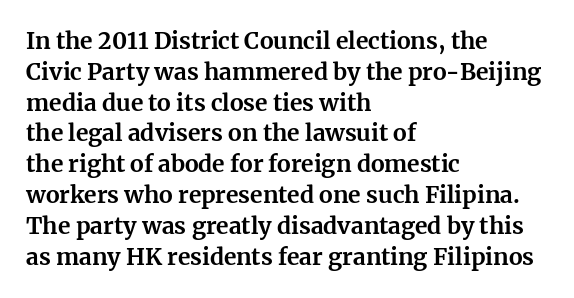
It's the straight-up-and-down kind of type. Descender tails drop into unmarked territory. Weight check: bold — yes, fully. Line beginnings align vertically; line endings do not.
